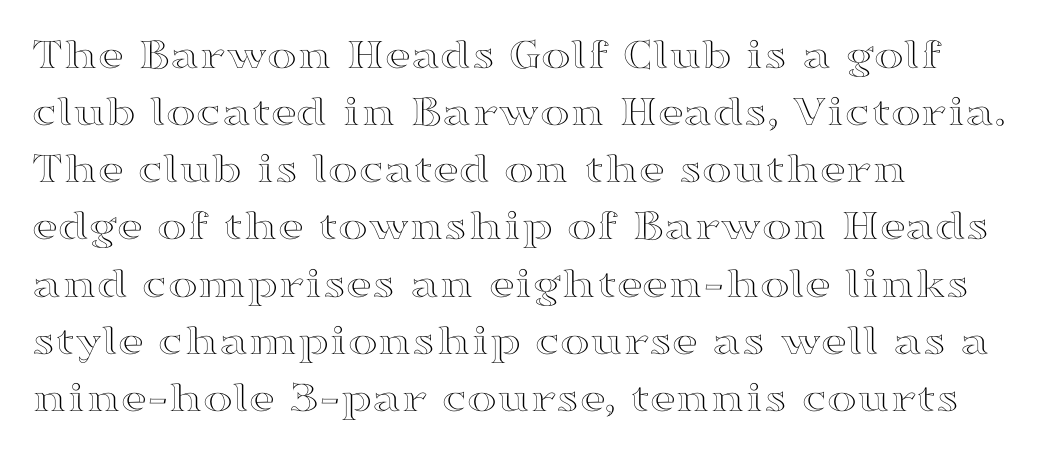
The image shows 45 px wide type, upright; set left-aligned, normal line spacing (1.27x), normal letter spacing, not underlined; a medium x-height.
